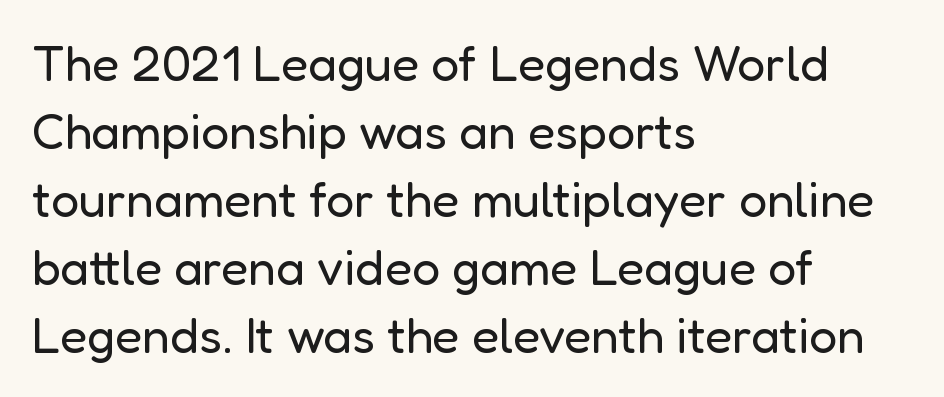
The image shows 50 px regular-weight sans-serif type, upright; set left-aligned, normal line spacing (1.36x), normal letter spacing, not underlined; low stroke contrast and a medium x-height.
